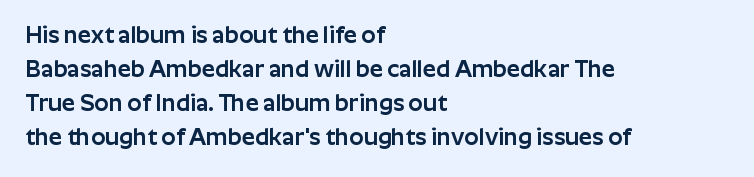
{"italic": "no", "underline": "no", "align": "left", "line_spacing": "normal", "line_spacing_ratio": 1.48, "letter_spacing": "normal", "letter_spacing_em": 0.0, "glyph_px": 23}
